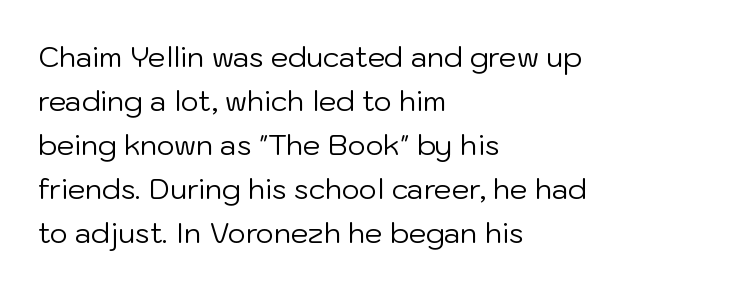
The image shows 28 px regular-weight sans-serif type, upright; set left-aligned, normal line spacing (1.57x), normal letter spacing, not underlined; low stroke contrast and a medium x-height.
